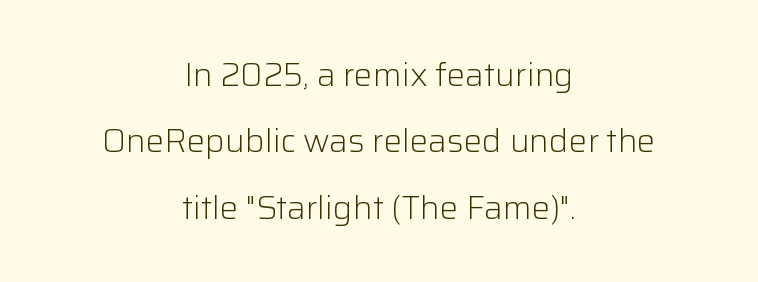
The letters advance in unequal steps, a hallmark of proportional type. Alignment: centered. Every stem runs plumb, perpendicular to the baseline. Standard letterfit; no display-style spreading of the glyphs.
